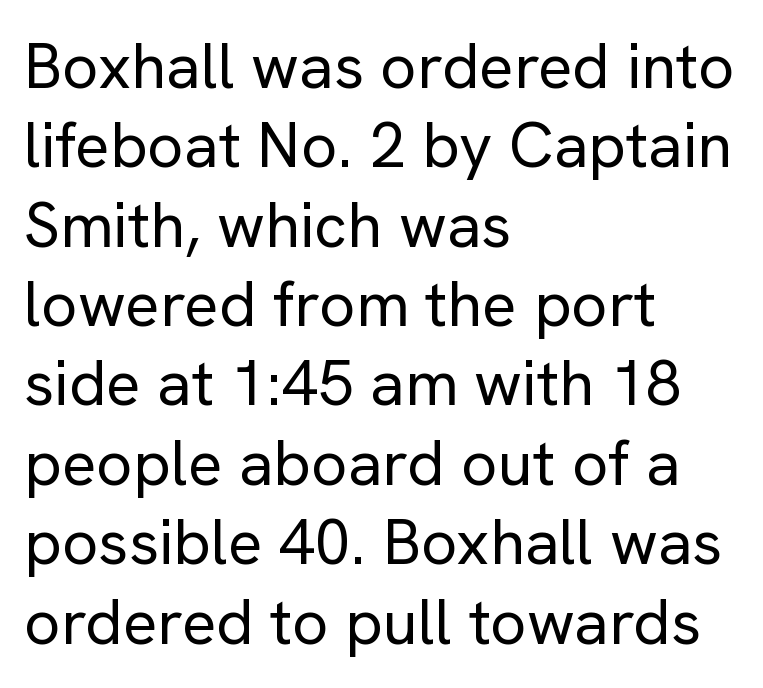
Stroke terminals: plain, sans-serif. Clear beneath every line of the passage. The letters stand upright; this is a roman face. Look at the tracking — it's just the regular setting, nothing added.
